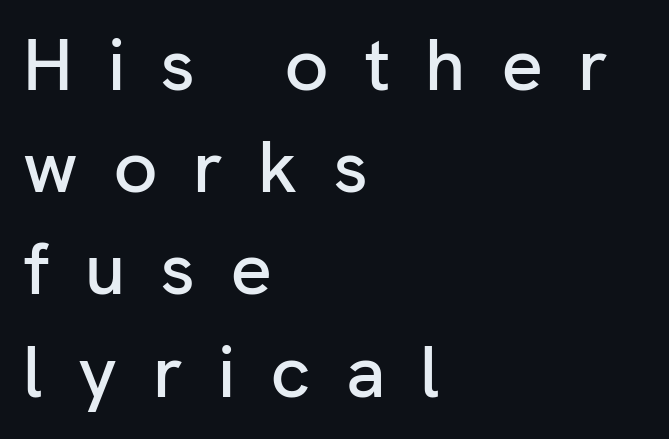
The image shows 73 px sans-serif type, upright; set left-aligned, normal line spacing (1.4x), unusually wide letter spacing (+0.48 em), not underlined; low stroke contrast and a medium x-height.
